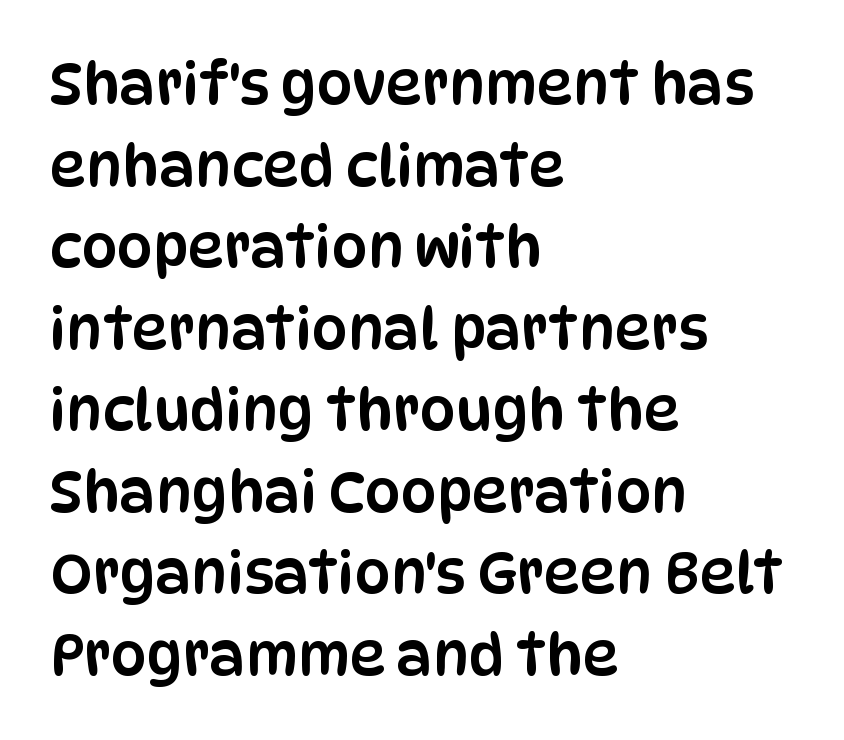
Q: Is the text italic (slanted)? A: No, it is upright.
Q: Is the typeface a serif or a sans-serif typeface? A: Sans-serif.
Q: Is the text underlined? A: No.
Q: How is the paragraph aligned? A: Left-aligned.
Q: Is the spacing between letters normal or unusually wide? A: Normal.
Q: Is the spacing between lines tight, normal or loose? A: Normal.
Q: Width (condensed, normal, or wide)? A: Condensed.
Q: Stroke contrast? A: Low.
Q: x-height? A: Large.
Q: Monospaced? A: No.
